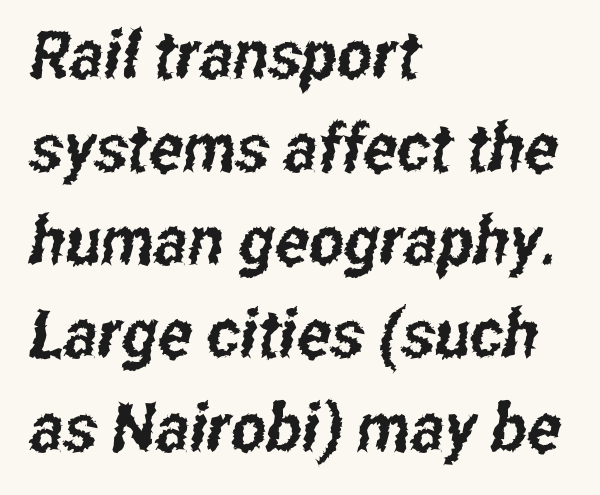
The image shows 67 px condensed sans-serif type; set left-aligned, normal line spacing (1.39x), normal letter spacing, not underlined; low stroke contrast and a medium x-height.
